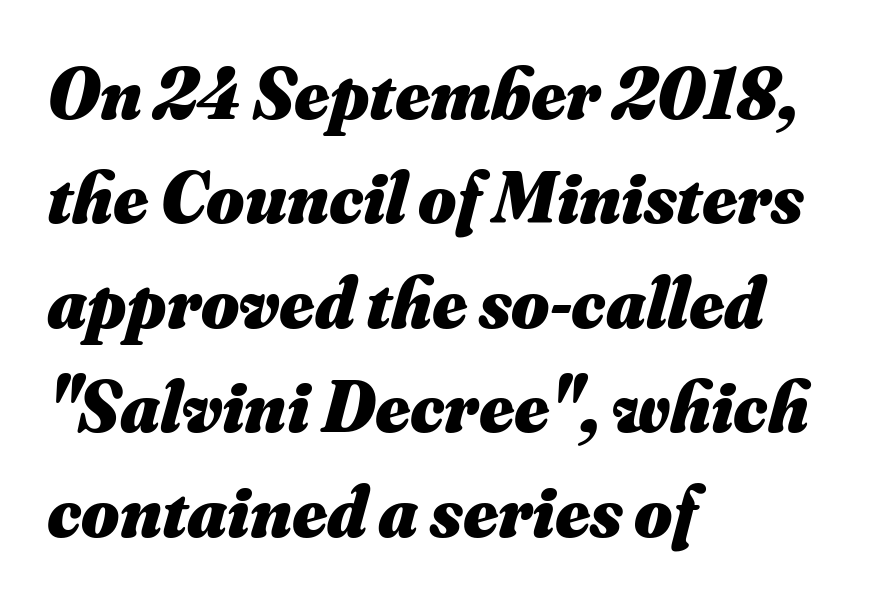
The image shows 73 px heavy type, italic (leaning right); set left-aligned, normal line spacing (1.43x), normal letter spacing, not underlined; medium stroke contrast and a small x-height.
